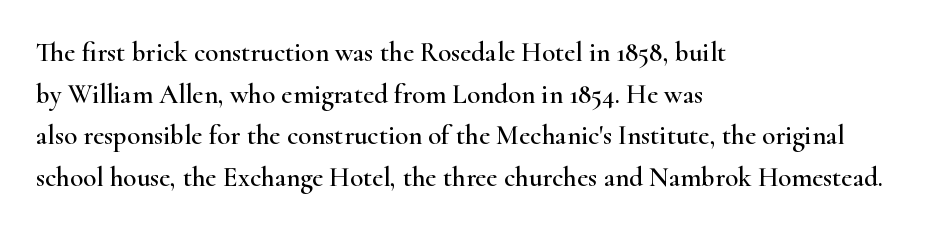
A typesetter would call this zero additional tracking. Line beginnings align vertically; line endings do not. The leading is moderate, giving the passage an even texture. No italicization has been applied; the sample stays upright. This rendering features lettering with no underline.
